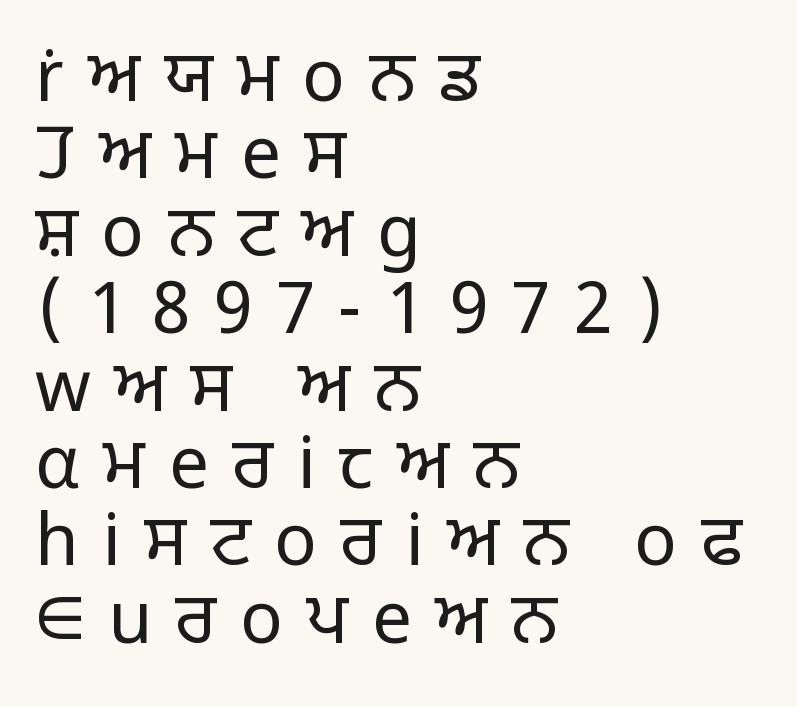
Q: Is the text bold? A: No.
Q: Is the text italic (slanted)? A: No, it is upright.
Q: Is the typeface a serif or a sans-serif typeface? A: Sans-serif.
Q: Is the text underlined? A: No.
Q: How is the paragraph aligned? A: Left-aligned.
Q: Is the spacing between letters normal or unusually wide? A: Unusually wide.
Q: Is the spacing between lines tight, normal or loose? A: Tight.
Q: Width (condensed, normal, or wide)? A: Normal.
Q: Stroke contrast? A: Low.
Q: x-height? A: Large.
Q: Monospaced? A: No.
